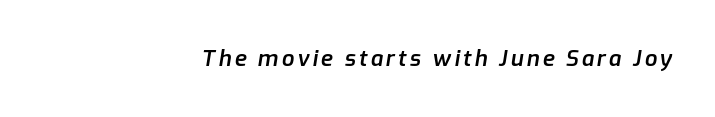
The image shows 22 px text type, italic (leaning right); set right-aligned, not underlined.
